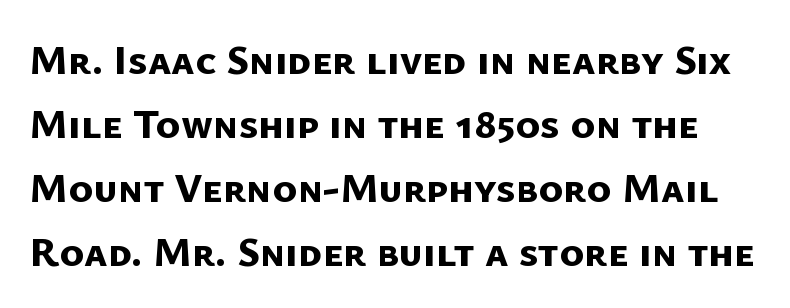
{"serif": "no", "bold": "yes", "weight": "bold", "width": "normal", "stroke_contrast": "low", "x_height": "medium", "monospaced": "no", "underline": "no", "line_spacing": "normal", "line_spacing_ratio": 1.52, "letter_spacing": "normal", "letter_spacing_em": 0.0, "glyph_px": 42}
